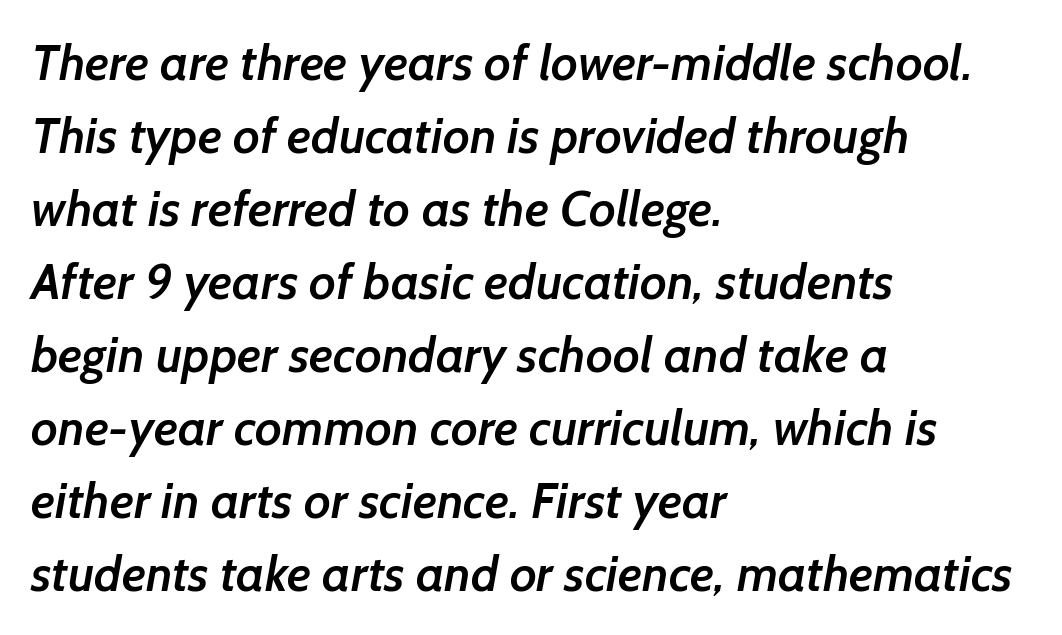
Its strokes are somewhat broadened, the hallmark of semibold type. Is this a fixed-width face? No — the glyphs have proportional, varying widths. The lines sit at an ordinary, default distance from one another. The ragged edge is on the right, which tells us the setting is flush left.
